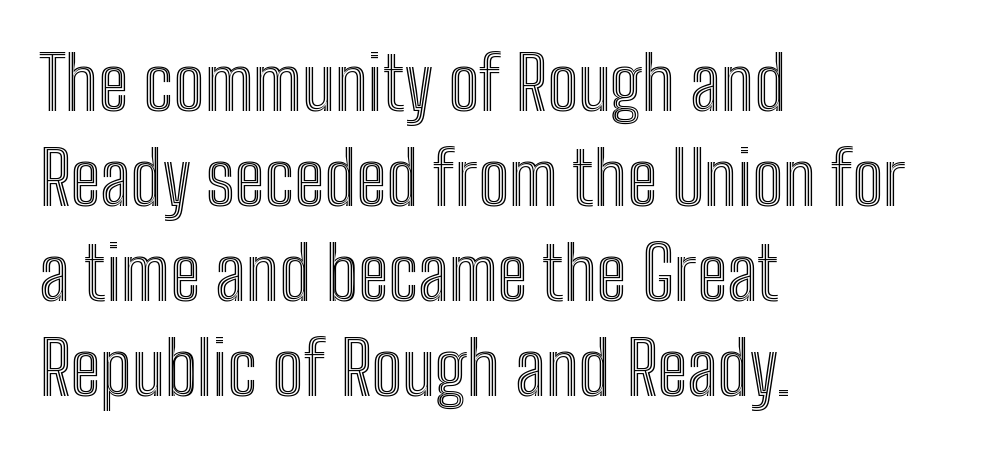
The image shows 73 px condensed type, upright; set left-aligned, normal line spacing (1.3x), normal letter spacing, not underlined; a medium x-height.
